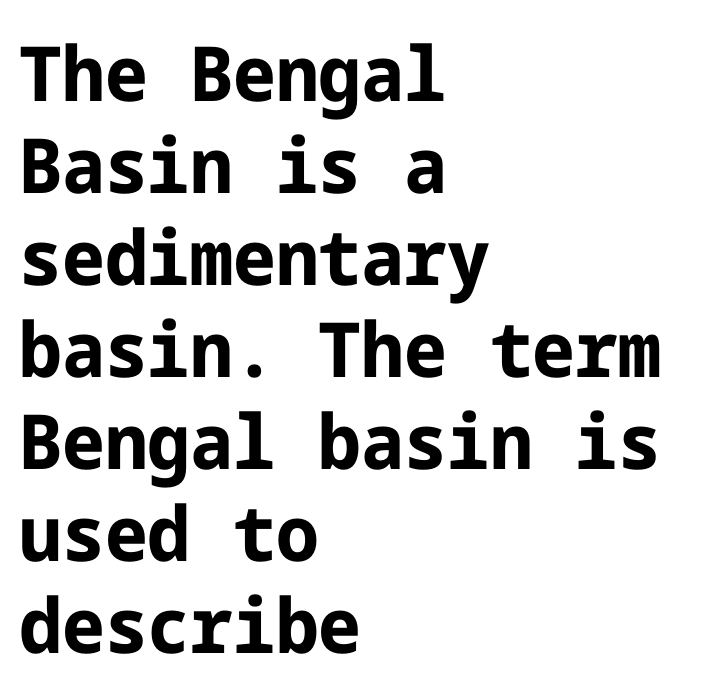
{"serif": "no", "italic": "no", "bold": "yes", "weight": "bold", "width": "normal", "stroke_contrast": "low", "x_height": "medium", "underline": "no", "align": "left", "line_spacing_ratio": 1.21, "letter_spacing": "normal", "letter_spacing_em": 0.0, "glyph_px": 76}
